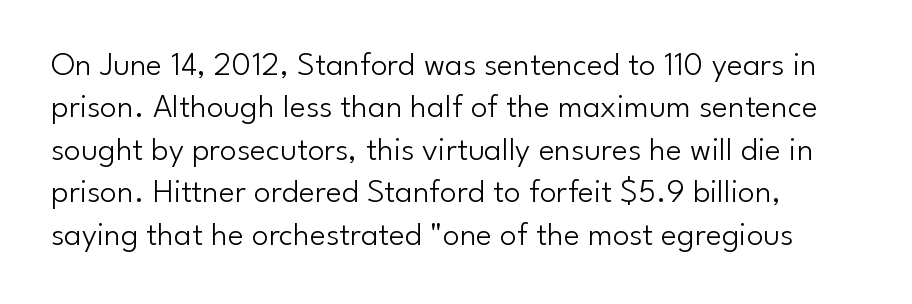
{"serif": "no", "italic": "no", "bold": "no", "weight": "light", "width": "normal", "stroke_contrast": "low", "x_height": "small", "monospaced": "no", "underline": "no", "line_spacing": "normal", "line_spacing_ratio": 1.25, "letter_spacing": "normal", "letter_spacing_em": 0.0, "glyph_px": 34}
